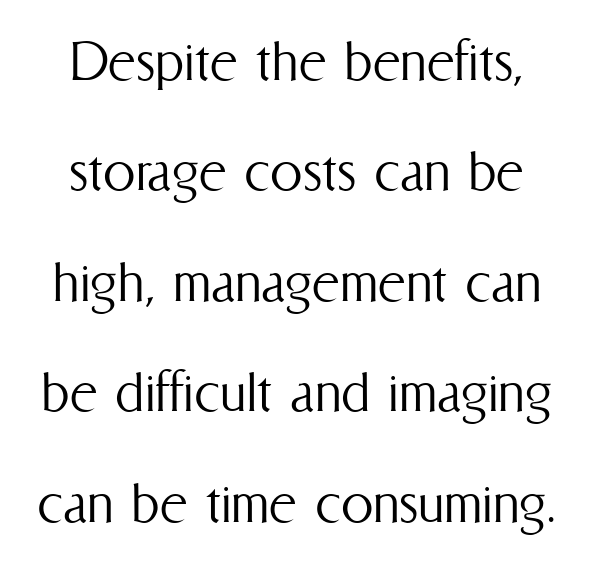
Q: Is the text bold? A: No.
Q: Is the text italic (slanted)? A: No, it is upright.
Q: Is the text underlined? A: No.
Q: Is the spacing between letters normal or unusually wide? A: Normal.
Q: Is the spacing between lines tight, normal or loose? A: Normal.
Q: Width (condensed, normal, or wide)? A: Condensed.
Q: Stroke contrast? A: Medium.
Q: x-height? A: Medium.
Q: Monospaced? A: No.
